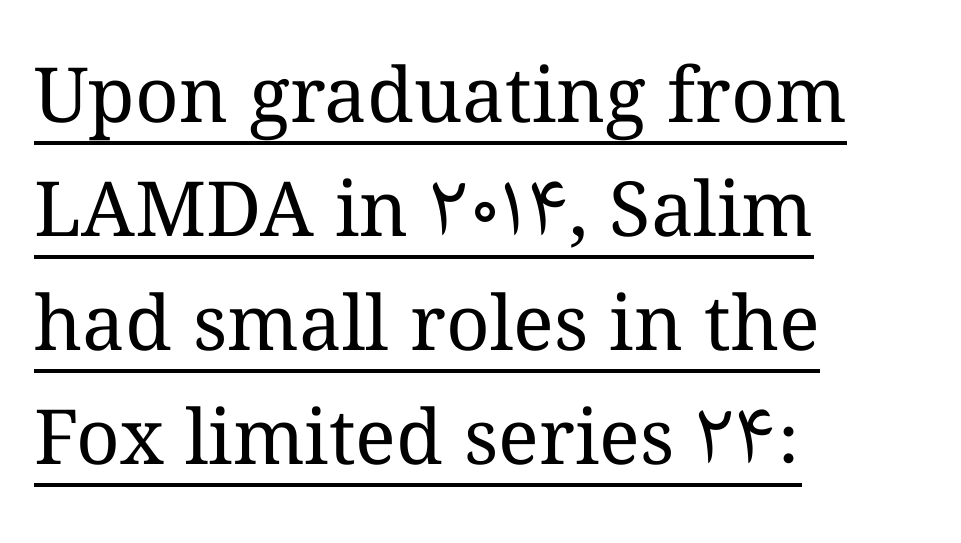
{"italic": "no", "bold": "no", "weight": "regular", "width": "normal", "stroke_contrast": "medium", "x_height": "medium", "monospaced": "no", "underline": "yes", "align": "left", "line_spacing": "normal", "line_spacing_ratio": 1.5, "letter_spacing": "normal", "letter_spacing_em": 0.0, "glyph_px": 76}
